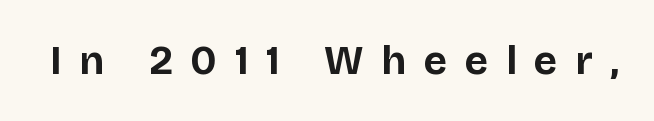
Q: Is the text bold? A: Yes.
Q: Is the text italic (slanted)? A: No, it is upright.
Q: Is the typeface a serif or a sans-serif typeface? A: Sans-serif.
Q: Is the text underlined? A: No.
Q: Is the spacing between letters normal or unusually wide? A: Unusually wide.
Q: Width (condensed, normal, or wide)? A: Normal.
Q: Stroke contrast? A: Low.
Q: x-height? A: Large.
Q: Monospaced? A: No.
